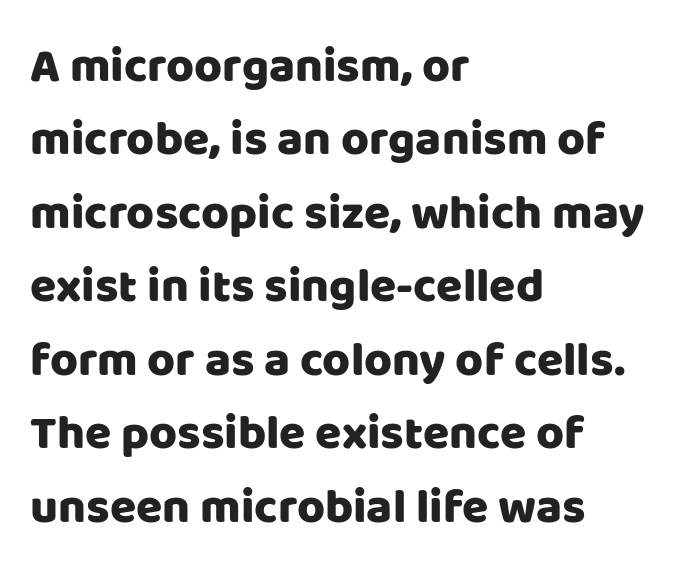
Q: Is the text italic (slanted)? A: No, it is upright.
Q: Is the typeface a serif or a sans-serif typeface? A: Sans-serif.
Q: Is the text underlined? A: No.
Q: How is the paragraph aligned? A: Left-aligned.
Q: Is the spacing between letters normal or unusually wide? A: Normal.
Q: Is the spacing between lines tight, normal or loose? A: Normal.
Q: Width (condensed, normal, or wide)? A: Normal.
Q: Stroke contrast? A: Low.
Q: x-height? A: Large.
Q: Monospaced? A: No.
